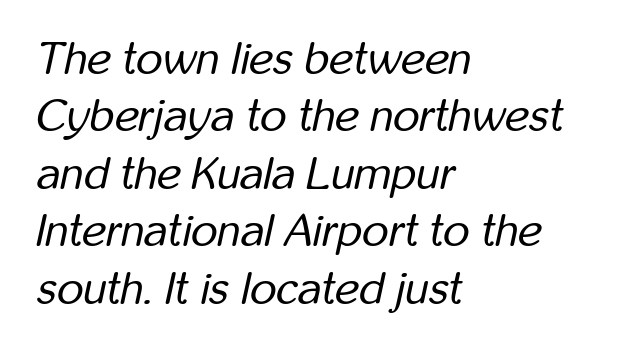
Q: Is the text bold? A: No.
Q: Is the text italic (slanted)? A: Yes, it leans right by about 12 degrees.
Q: Is the text underlined? A: No.
Q: How is the paragraph aligned? A: Left-aligned.
Q: Is the spacing between letters normal or unusually wide? A: Normal.
Q: Is the spacing between lines tight, normal or loose? A: Normal.
Q: Width (condensed, normal, or wide)? A: Condensed.
Q: Stroke contrast? A: Low.
Q: x-height? A: Medium.
Q: Monospaced? A: No.
